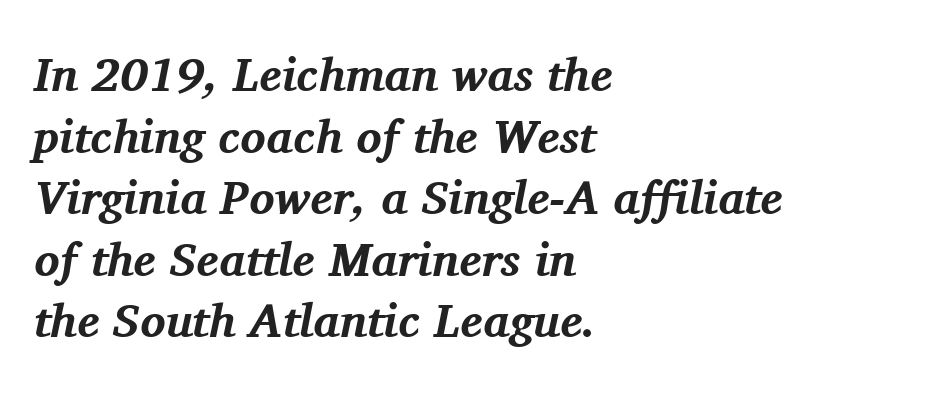
Q: Is the text bold? A: Yes.
Q: Is the text italic (slanted)? A: Yes, it leans right by about 11 degrees.
Q: Is the typeface a serif or a sans-serif typeface? A: Serif.
Q: Is the text underlined? A: No.
Q: How is the paragraph aligned? A: Left-aligned.
Q: Is the spacing between letters normal or unusually wide? A: Normal.
Q: Is the spacing between lines tight, normal or loose? A: Normal.
Q: Width (condensed, normal, or wide)? A: Normal.
Q: Stroke contrast? A: Medium.
Q: x-height? A: Medium.
Q: Monospaced? A: No.
